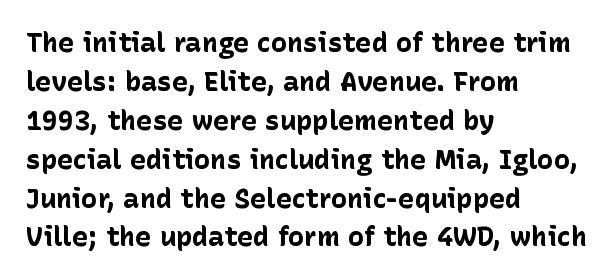
{"italic": "no", "bold": "yes", "underline": "no", "align": "left", "line_spacing": "normal", "line_spacing_ratio": 1.44, "letter_spacing": "normal", "letter_spacing_em": 0.0, "glyph_px": 27}
